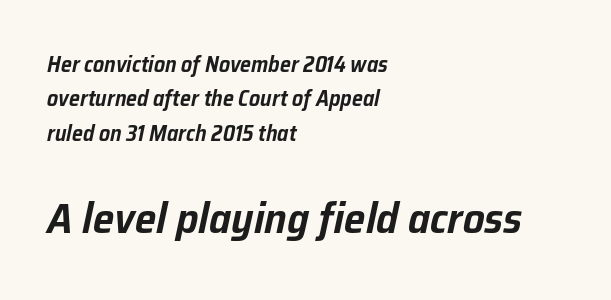
{"italic": "yes", "lean": "right", "slant_degrees": 12, "width": "normal", "stroke_contrast": "low", "x_height": "medium", "monospaced": "no", "underline": "no", "align": "left", "line_spacing": "normal", "line_spacing_ratio": 1.56, "letter_spacing": "normal", "letter_spacing_em": 0.0, "larger_block": "second", "size_ratio": 1.95, "glyph_px": 43}
